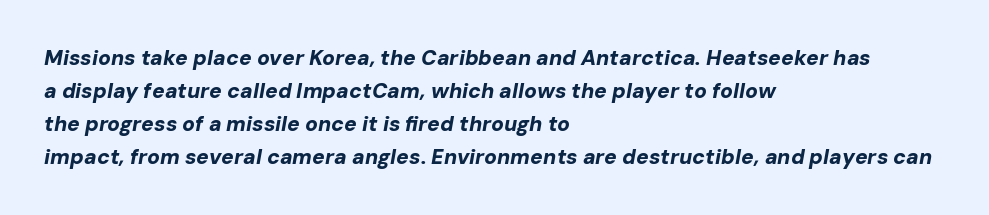
The image shows 21 px bold type, italic (leaning right); set left-aligned, normal line spacing (1.57x), normal letter spacing, not underlined.
